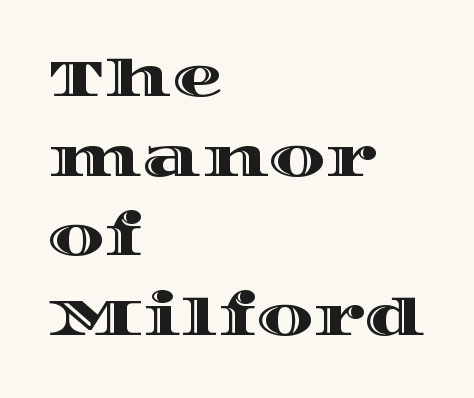
Q: Is the text italic (slanted)? A: No, it is upright.
Q: Is the text underlined? A: No.
Q: How is the paragraph aligned? A: Left-aligned.
Q: Is the spacing between letters normal or unusually wide? A: Normal.
Q: Is the spacing between lines tight, normal or loose? A: Normal.
Q: Width (condensed, normal, or wide)? A: Wide.
Q: x-height? A: Large.
Q: Monospaced? A: No.
